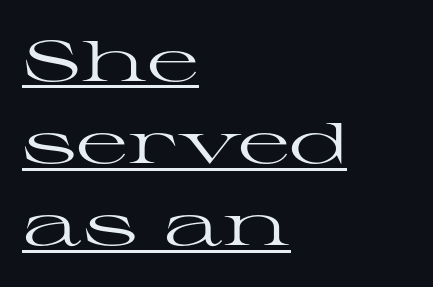
The image shows 57 px regular-weight, wide serif type, upright; set left-aligned, normal line spacing (1.44x), normal letter spacing, underlined; high stroke contrast and a medium x-height.
